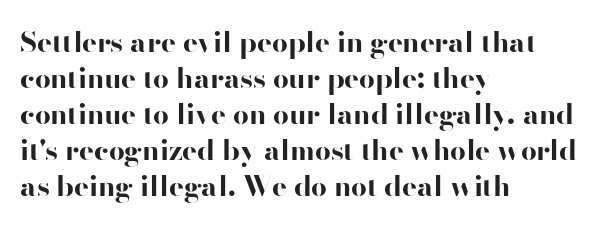
{"serif": "no", "italic": "no", "bold": "yes", "weight": "bold", "width": "wide", "stroke_contrast": "high", "x_height": "small", "monospaced": "no", "underline": "no", "align": "left", "line_spacing": "normal", "line_spacing_ratio": 1.29, "letter_spacing": "normal", "letter_spacing_em": 0.0, "glyph_px": 28}
